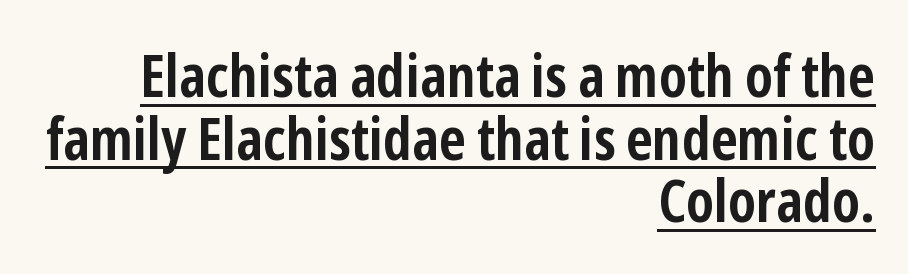
Q: Is the text bold? A: Yes.
Q: Is the text italic (slanted)? A: No, it is upright.
Q: Is the typeface a serif or a sans-serif typeface? A: Sans-serif.
Q: Is the text underlined? A: Yes.
Q: How is the paragraph aligned? A: Right-aligned.
Q: Is the spacing between letters normal or unusually wide? A: Normal.
Q: Is the spacing between lines tight, normal or loose? A: Tight.
Q: Width (condensed, normal, or wide)? A: Condensed.
Q: Stroke contrast? A: Low.
Q: x-height? A: Medium.
Q: Monospaced? A: No.
